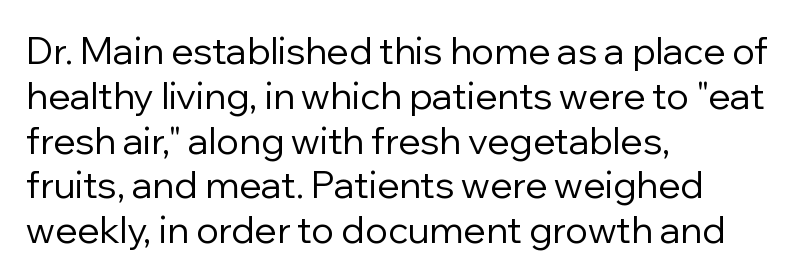
{"serif": "no", "italic": "no", "bold": "no", "weight": "regular", "width": "normal", "stroke_contrast": "low", "x_height": "medium", "monospaced": "no", "underline": "no", "align": "left", "line_spacing_ratio": 1.21, "letter_spacing": "normal", "letter_spacing_em": 0.0, "glyph_px": 37}
